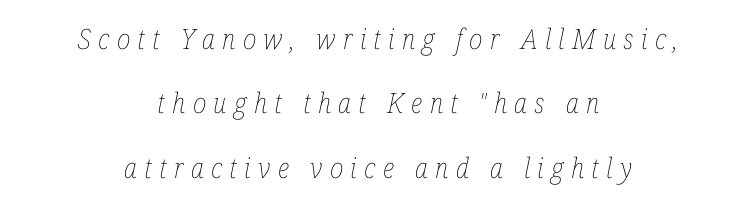
{"italic": "yes", "lean": "right", "slant_degrees": 12, "bold": "no", "weight": "thin", "width": "condensed", "stroke_contrast": "low", "x_height": "medium", "monospaced": "no", "underline": "no", "align": "center", "line_spacing": "loose", "line_spacing_ratio": 2.3, "letter_spacing": "wide", "letter_spacing_em": 0.26, "glyph_px": 28}
